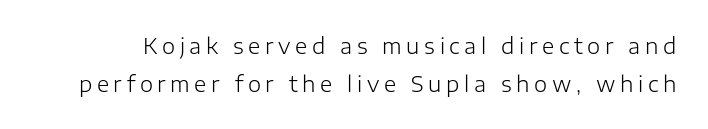
{"italic": "no", "bold": "no", "underline": "no", "line_spacing_ratio": 1.8, "letter_spacing": "wide", "letter_spacing_em": 0.22, "glyph_px": 21}
